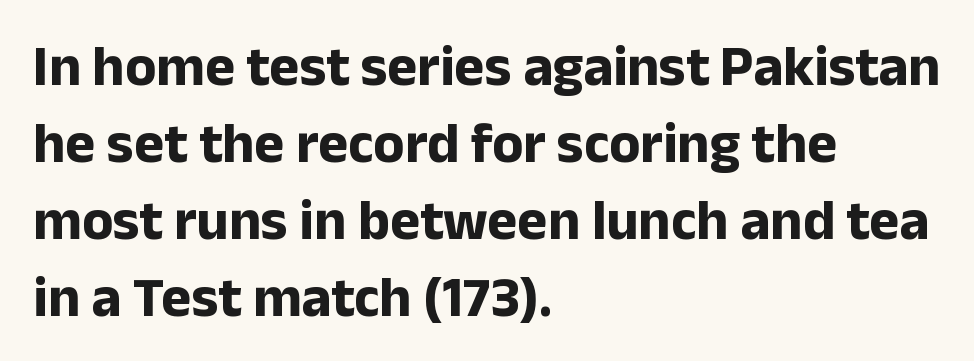
Q: Is the text bold? A: Yes.
Q: Is the text italic (slanted)? A: No, it is upright.
Q: Is the typeface a serif or a sans-serif typeface? A: Sans-serif.
Q: Is the text underlined? A: No.
Q: How is the paragraph aligned? A: Left-aligned.
Q: Is the spacing between letters normal or unusually wide? A: Normal.
Q: Is the spacing between lines tight, normal or loose? A: Normal.
Q: Width (condensed, normal, or wide)? A: Normal.
Q: Stroke contrast? A: Low.
Q: x-height? A: Medium.
Q: Monospaced? A: No.
